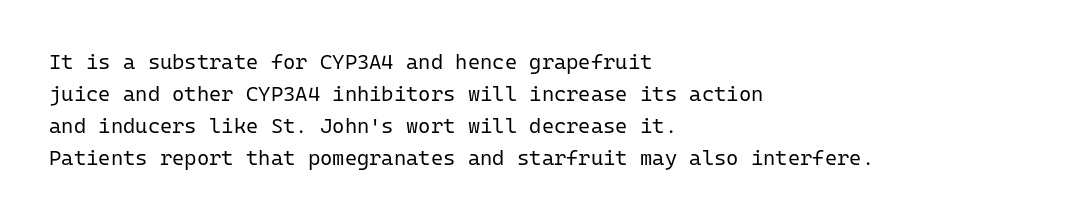
{"italic": "no", "bold": "no", "underline": "no", "align": "left", "line_spacing": "normal", "line_spacing_ratio": 1.53, "letter_spacing": "normal", "letter_spacing_em": 0.0, "glyph_px": 21}
